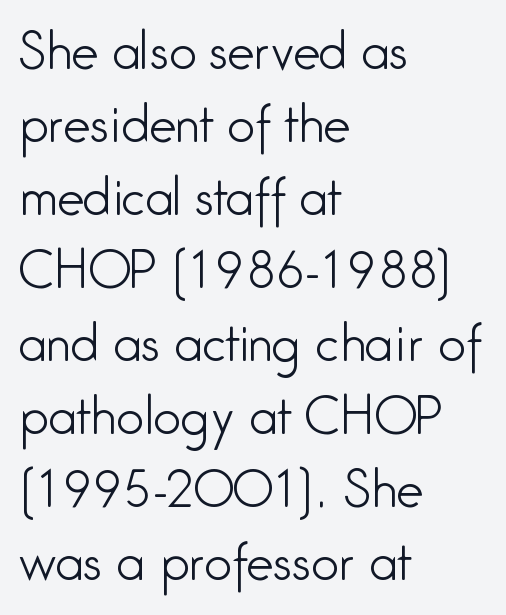
Q: Is the text bold? A: No.
Q: Is the text italic (slanted)? A: No, it is upright.
Q: Is the typeface a serif or a sans-serif typeface? A: Sans-serif.
Q: Is the text underlined? A: No.
Q: How is the paragraph aligned? A: Left-aligned.
Q: Is the spacing between letters normal or unusually wide? A: Normal.
Q: Is the spacing between lines tight, normal or loose? A: Normal.
Q: Width (condensed, normal, or wide)? A: Condensed.
Q: Stroke contrast? A: Low.
Q: x-height? A: Medium.
Q: Monospaced? A: No.
